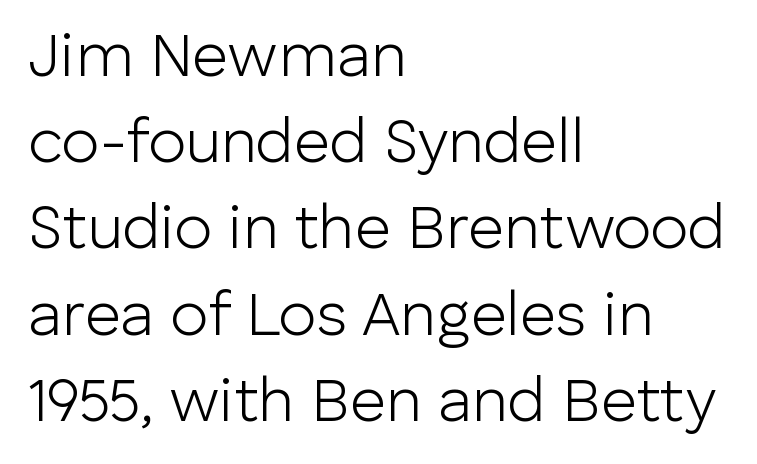
The letters look calm and open, with moderate or lighter stems. Type style note: lacks serifs. Any mark beneath the type? The region is blank. Tracking value appears to be zero — textbook default spacing.
